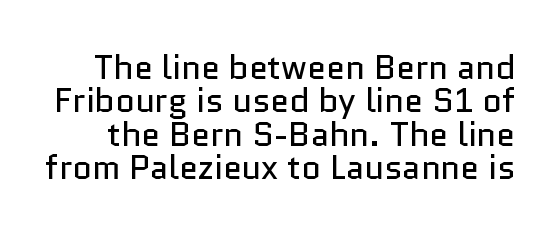
Q: Is the text bold? A: No.
Q: Is the text italic (slanted)? A: No, it is upright.
Q: Is the typeface a serif or a sans-serif typeface? A: Sans-serif.
Q: Is the text underlined? A: No.
Q: Is the spacing between letters normal or unusually wide? A: Normal.
Q: Is the spacing between lines tight, normal or loose? A: Tight.
Q: Width (condensed, normal, or wide)? A: Normal.
Q: Stroke contrast? A: Low.
Q: x-height? A: Medium.
Q: Monospaced? A: No.
